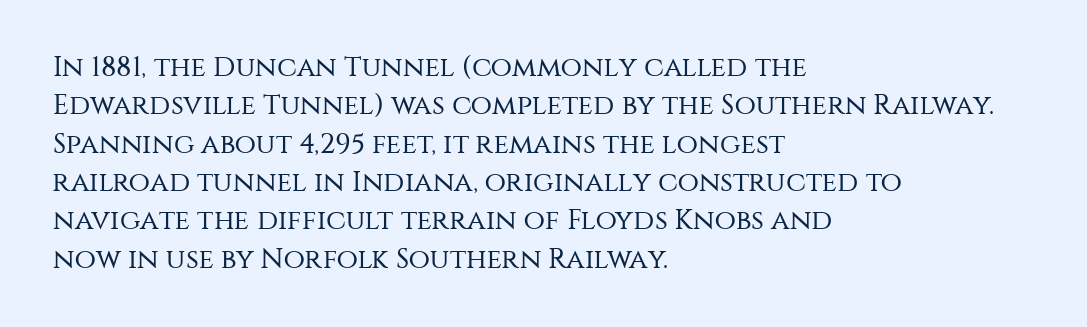
The image shows 28 px regular-weight sans-serif type, upright; set left-aligned, normal line spacing (1.37x), normal letter spacing, not underlined; medium stroke contrast and a large x-height.
